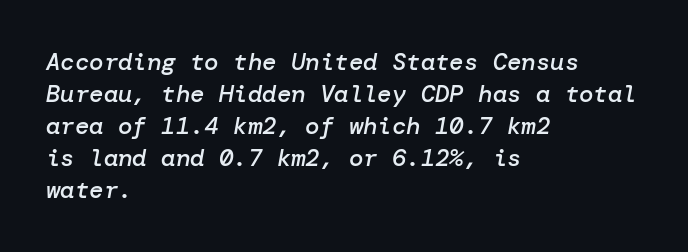
The image shows 24 px text type, italic (leaning right); set left-aligned, normal line spacing (1.33x), normal letter spacing, not underlined.
